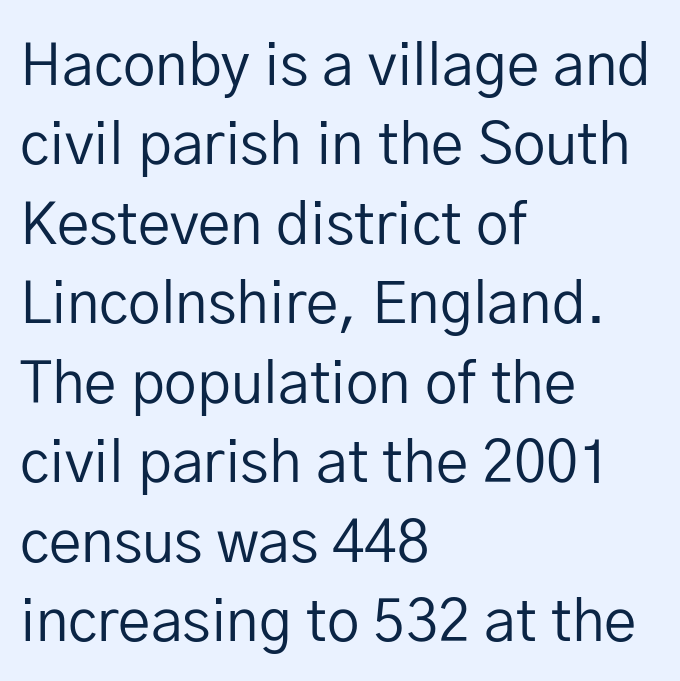
Each line starts at the same left margin while the right side varies. The letterforms sit at book weight or below. Is there any slant? The stems are plumb. Clear beneath every line of the passage. Inter-character spacing is left at the font's built-in metrics.
